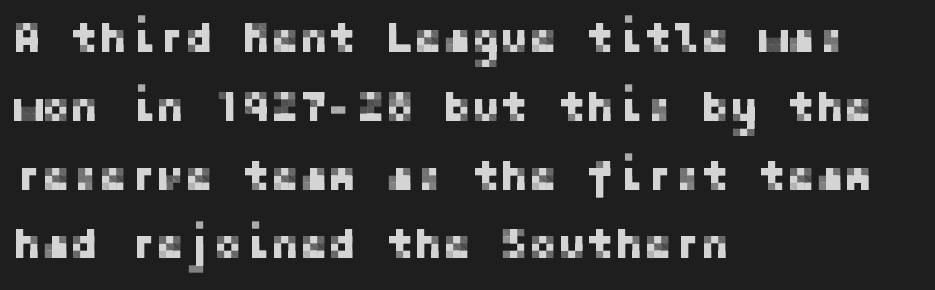
Compared with typical paragraphs, the rows here are spaced about the same. The type family on display is of the sans-serif kind. The specimen reads as upright at a glance. Short note: letters normally spaced. Any mark beneath the type? The region is blank. Line starts are locked; line ends wander.
